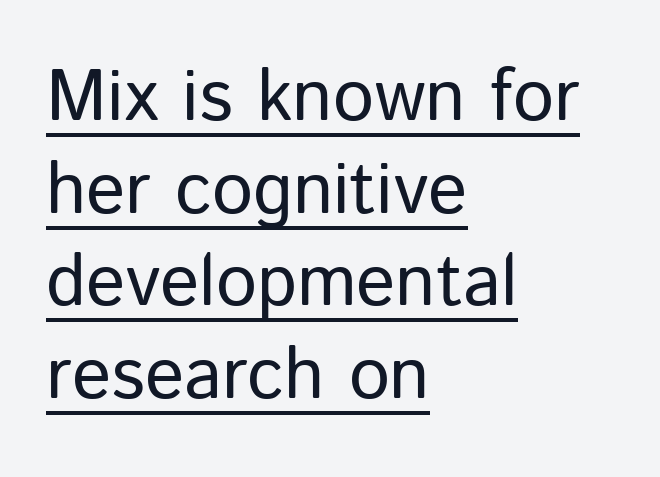
Q: Is the text bold? A: No.
Q: Is the text italic (slanted)? A: No, it is upright.
Q: Is the typeface a serif or a sans-serif typeface? A: Sans-serif.
Q: Is the text underlined? A: Yes.
Q: How is the paragraph aligned? A: Left-aligned.
Q: Is the spacing between letters normal or unusually wide? A: Normal.
Q: Is the spacing between lines tight, normal or loose? A: Normal.
Q: Width (condensed, normal, or wide)? A: Normal.
Q: Stroke contrast? A: Low.
Q: x-height? A: Medium.
Q: Monospaced? A: No.
